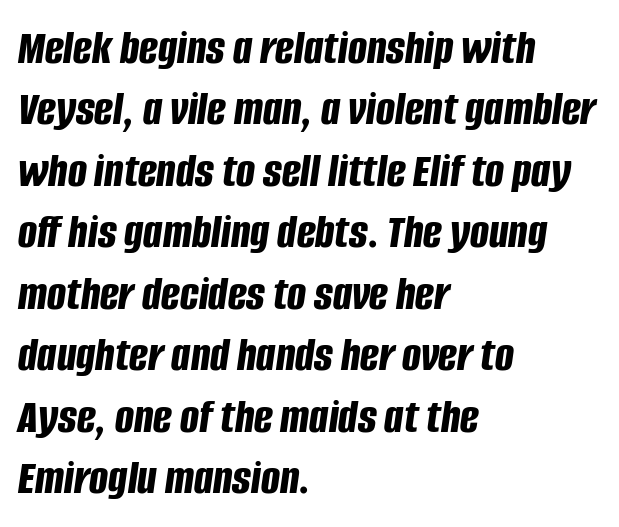
{"italic": "yes", "lean": "right", "slant_degrees": 8, "bold": "yes", "weight": "bold", "width": "condensed", "stroke_contrast": "low", "x_height": "large", "monospaced": "no", "underline": "no", "align": "left", "line_spacing_ratio": 1.23, "letter_spacing": "normal", "letter_spacing_em": 0.0, "glyph_px": 50}
